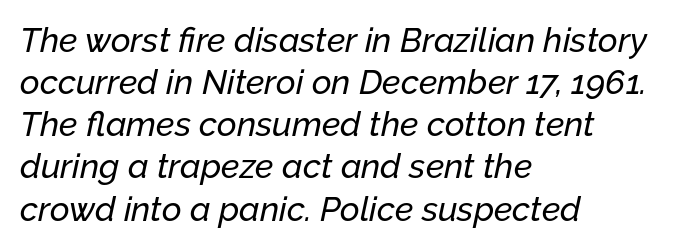
{"italic": "yes", "lean": "right", "slant_degrees": 12, "width": "normal", "stroke_contrast": "low", "x_height": "medium", "monospaced": "no", "underline": "no", "align": "left", "line_spacing_ratio": 1.24, "letter_spacing": "normal", "letter_spacing_em": 0.0, "glyph_px": 34}
